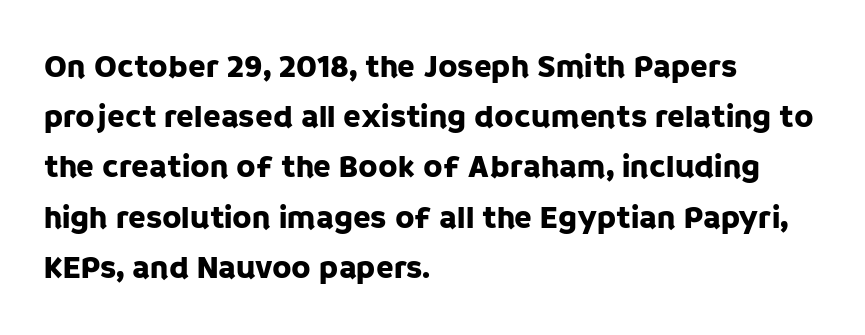
{"serif": "no", "italic": "no", "width": "normal", "stroke_contrast": "low", "x_height": "large", "monospaced": "no", "underline": "no", "align": "left", "line_spacing": "normal", "line_spacing_ratio": 1.57, "letter_spacing": "normal", "letter_spacing_em": 0.0, "glyph_px": 32}
